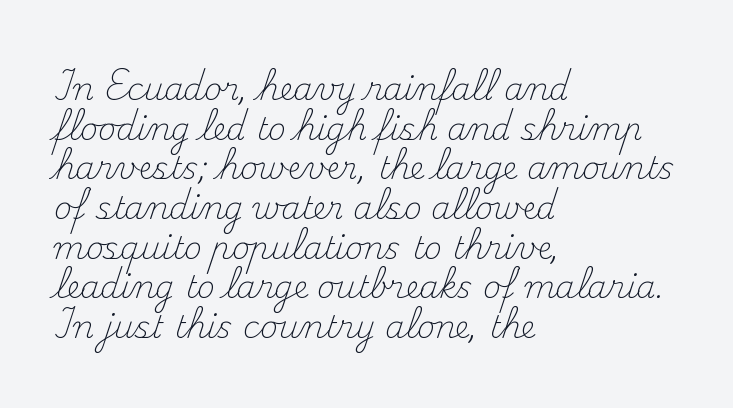
Q: Is the text bold? A: No.
Q: Is the text italic (slanted)? A: Yes.
Q: Is the typeface a serif or a sans-serif typeface? A: Serif.
Q: Is the text underlined? A: No.
Q: How is the paragraph aligned? A: Left-aligned.
Q: Is the spacing between letters normal or unusually wide? A: Normal.
Q: Is the spacing between lines tight, normal or loose? A: Normal.
Q: Width (condensed, normal, or wide)? A: Normal.
Q: Stroke contrast? A: Medium.
Q: x-height? A: Small.
Q: Monospaced? A: No.
